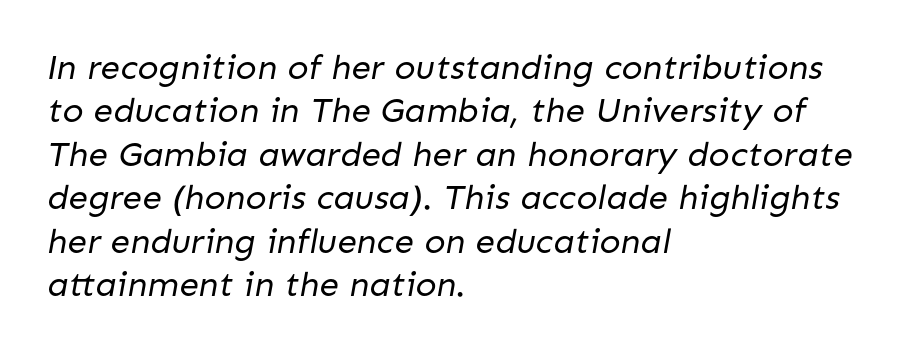
The image shows 35 px regular-weight sans-serif type; set left-aligned, line spacing 1.24x, normal letter spacing, not underlined; low stroke contrast and a medium x-height.
